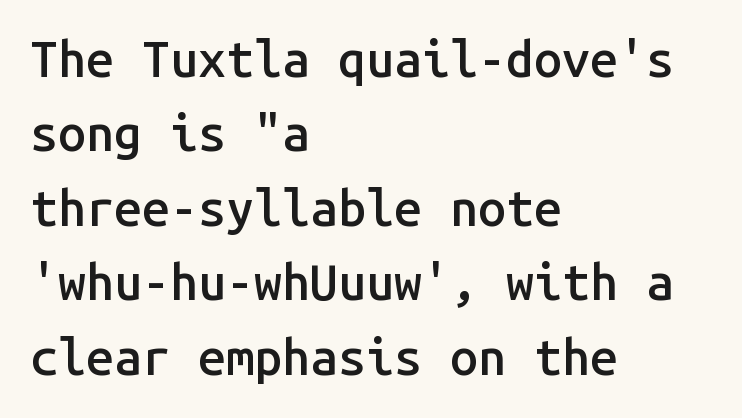
Q: Is the text bold? A: Semi-bold.
Q: Is the text italic (slanted)? A: No, it is upright.
Q: Is the typeface a serif or a sans-serif typeface? A: Sans-serif.
Q: Is the text underlined? A: No.
Q: How is the paragraph aligned? A: Left-aligned.
Q: Is the spacing between letters normal or unusually wide? A: Normal.
Q: Is the spacing between lines tight, normal or loose? A: Normal.
Q: Width (condensed, normal, or wide)? A: Normal.
Q: Stroke contrast? A: Low.
Q: x-height? A: Medium.
Q: Monospaced? A: Yes.
